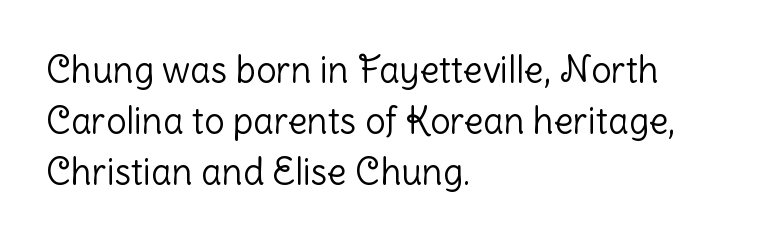
{"serif": "no", "italic": "no", "bold": "no", "weight": "light", "width": "normal", "stroke_contrast": "low", "x_height": "medium", "monospaced": "no", "underline": "no", "align": "left", "line_spacing": "normal", "line_spacing_ratio": 1.42, "letter_spacing": "normal", "letter_spacing_em": 0.0, "glyph_px": 36}
